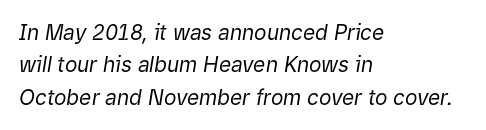
Q: Is the text bold? A: No.
Q: Is the text italic (slanted)? A: Yes, it leans right by about 9 degrees.
Q: Is the text underlined? A: No.
Q: How is the paragraph aligned? A: Left-aligned.
Q: Is the spacing between letters normal or unusually wide? A: Normal.
Q: Is the spacing between lines tight, normal or loose? A: Normal.
